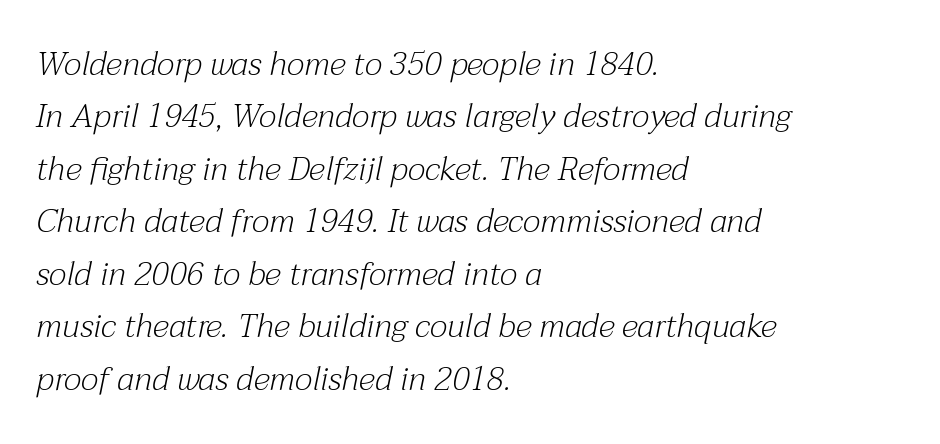
{"serif": "yes", "italic": "yes", "lean": "right", "slant_degrees": 12, "bold": "no", "weight": "light", "width": "normal", "stroke_contrast": "medium", "x_height": "medium", "monospaced": "no", "underline": "no", "align": "left", "line_spacing": "normal", "line_spacing_ratio": 1.59, "letter_spacing": "normal", "letter_spacing_em": 0.0, "glyph_px": 33}
